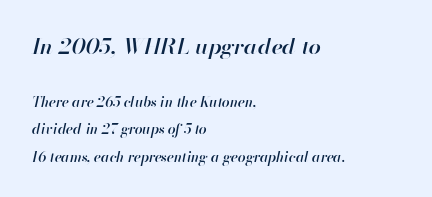
The image shows 22 px text type, italic (leaning right); set left-aligned, loose line spacing (1.96x), normal letter spacing, not underlined; the first (top) block is 1.57x larger.
